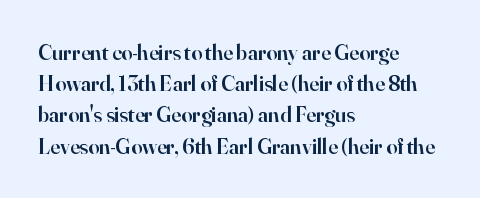
{"italic": "no", "bold": "semi", "underline": "no", "align": "left", "line_spacing": "normal", "line_spacing_ratio": 1.42, "letter_spacing": "normal", "letter_spacing_em": 0.0, "glyph_px": 22}
